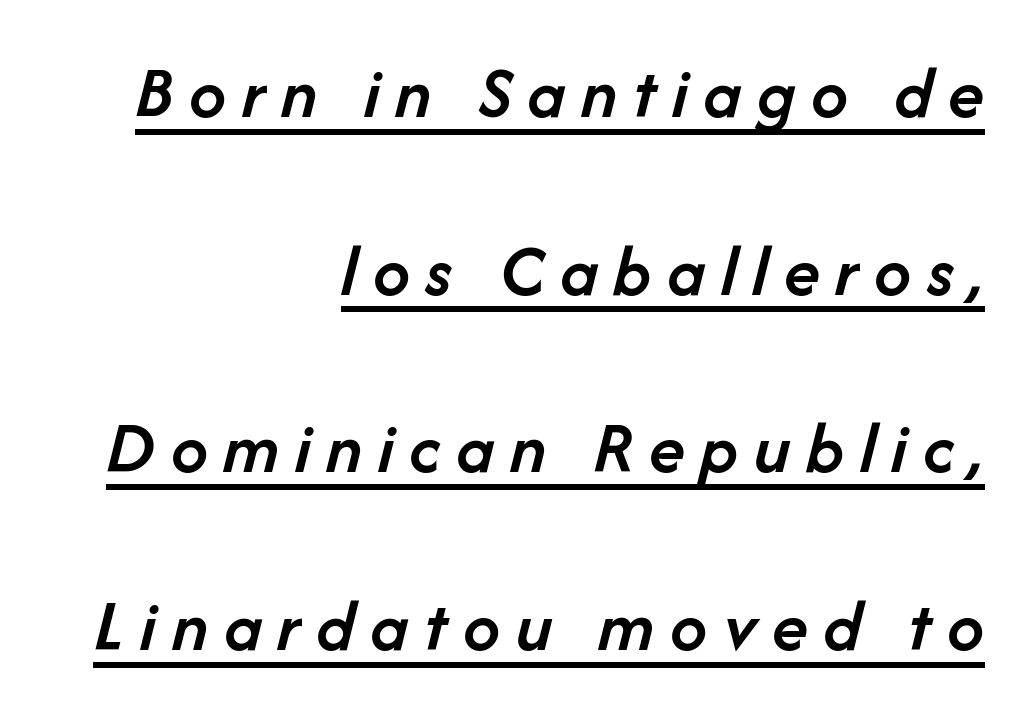
The image shows 74 px semibold type, italic (leaning right); set right-aligned, loose line spacing (2.4x), unusually wide letter spacing (+0.21 em), underlined; low stroke contrast and a medium x-height.
